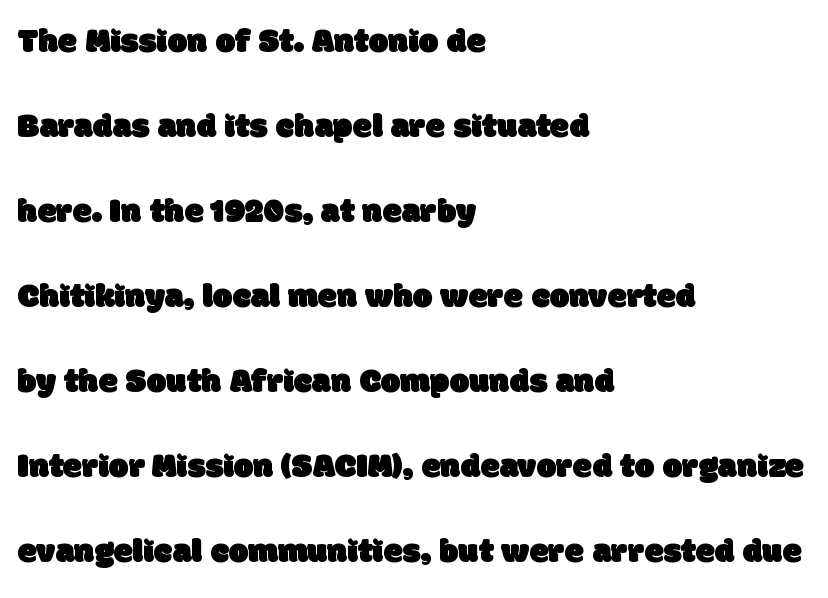
{"serif": "no", "width": "normal", "stroke_contrast": "low", "x_height": "large", "monospaced": "no", "underline": "no", "align": "left", "line_spacing": "loose", "line_spacing_ratio": 2.43, "letter_spacing": "normal", "letter_spacing_em": 0.0, "glyph_px": 35}
